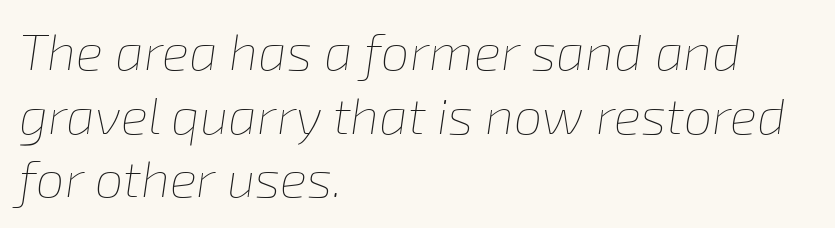
{"italic": "yes", "lean": "right", "slant_degrees": 8, "bold": "no", "weight": "thin", "width": "normal", "stroke_contrast": "low", "x_height": "medium", "monospaced": "no", "underline": "no", "align": "left", "line_spacing": "normal", "line_spacing_ratio": 1.25, "letter_spacing": "normal", "letter_spacing_em": 0.0, "glyph_px": 51}
